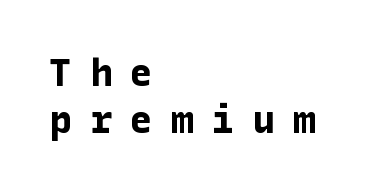
Q: Is the text bold? A: Yes.
Q: Is the text italic (slanted)? A: No, it is upright.
Q: Is the typeface a serif or a sans-serif typeface? A: Sans-serif.
Q: Is the text underlined? A: No.
Q: How is the paragraph aligned? A: Left-aligned.
Q: Is the spacing between letters normal or unusually wide? A: Unusually wide.
Q: Width (condensed, normal, or wide)? A: Normal.
Q: Stroke contrast? A: Low.
Q: x-height? A: Medium.
